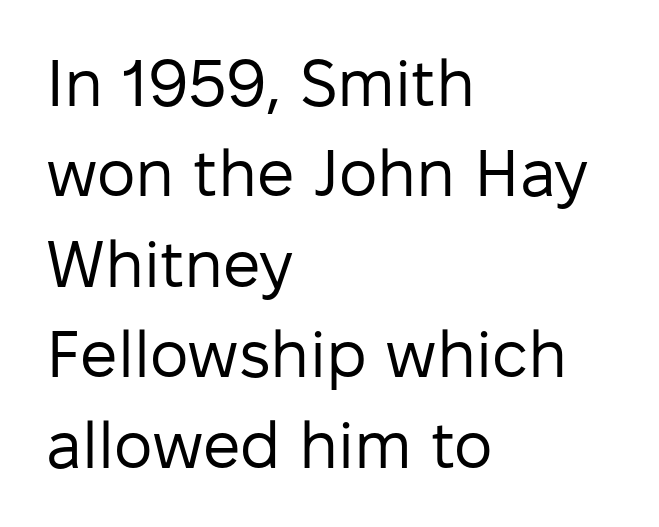
All the whitespace from short lines collects on the right. A typesetter would call this proportional, since set widths differ per character. These glyphs show unthickened strokes, regular width or finer. The rendering keeps characters at their native spacing.
